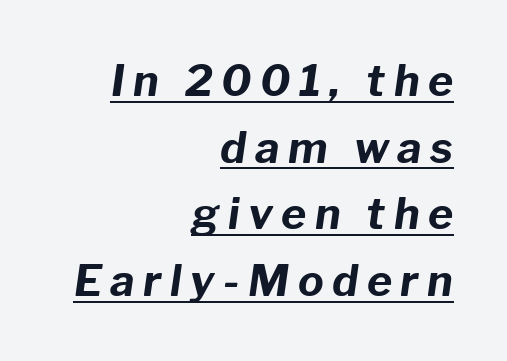
The image shows 43 px bold type, italic (leaning right); set right-aligned, normal line spacing (1.55x), unusually wide letter spacing (+0.2 em), underlined; low stroke contrast and a medium x-height.
